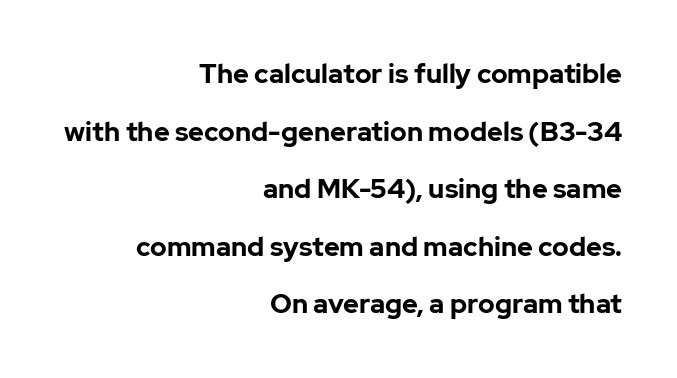
{"italic": "no", "bold": "yes", "underline": "no", "align": "right", "line_spacing": "loose", "line_spacing_ratio": 2.13, "letter_spacing": "normal", "letter_spacing_em": 0.0, "glyph_px": 27}
